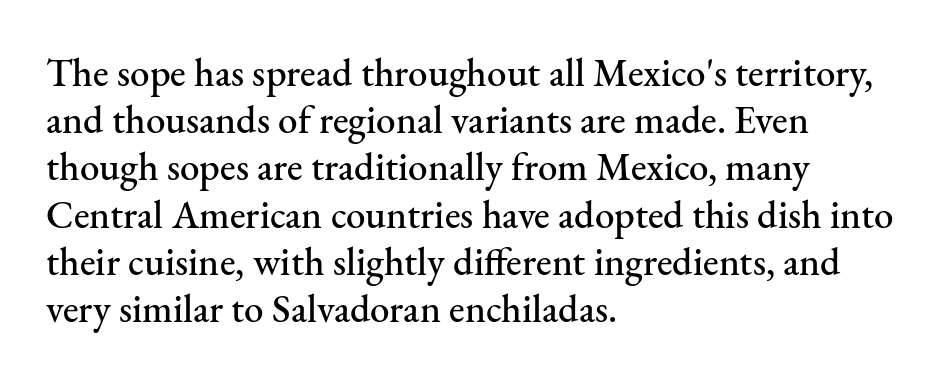
Q: Is the text italic (slanted)? A: No, it is upright.
Q: Is the typeface a serif or a sans-serif typeface? A: Serif.
Q: Is the text underlined? A: No.
Q: How is the paragraph aligned? A: Left-aligned.
Q: Is the spacing between letters normal or unusually wide? A: Normal.
Q: Width (condensed, normal, or wide)? A: Normal.
Q: Stroke contrast? A: Medium.
Q: x-height? A: Small.
Q: Monospaced? A: No.
